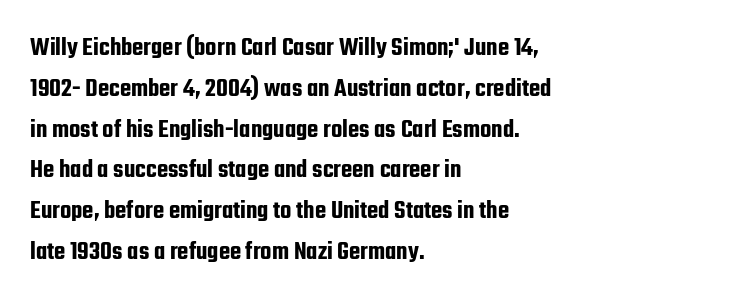
Q: Is the text italic (slanted)? A: No, it is upright.
Q: Is the text underlined? A: No.
Q: How is the paragraph aligned? A: Left-aligned.
Q: Is the spacing between letters normal or unusually wide? A: Normal.
Q: Is the spacing between lines tight, normal or loose? A: Normal.
